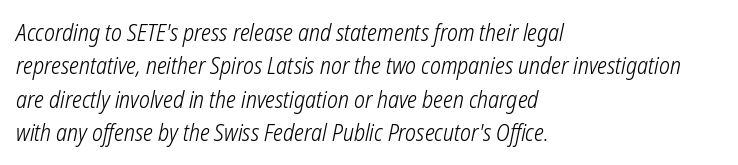
Q: Is the text bold? A: No.
Q: Is the text underlined? A: No.
Q: How is the paragraph aligned? A: Left-aligned.
Q: Is the spacing between letters normal or unusually wide? A: Normal.
Q: Is the spacing between lines tight, normal or loose? A: Normal.
